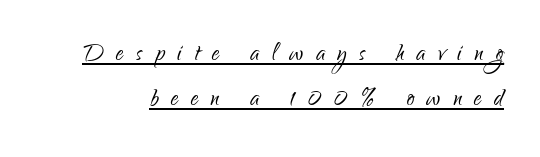
The image shows 30 px light, condensed sans-serif type; set normal line spacing (1.49x), unusually wide letter spacing (+0.42 em), underlined; low stroke contrast and a small x-height.
